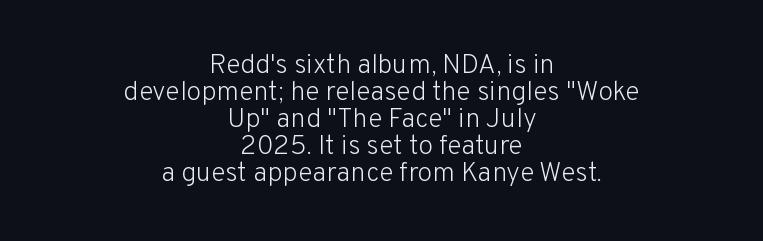
{"italic": "no", "bold": "no", "underline": "no", "align": "center", "line_spacing": "tight", "line_spacing_ratio": 1.0, "letter_spacing": "normal", "letter_spacing_em": 0.0, "glyph_px": 27}
